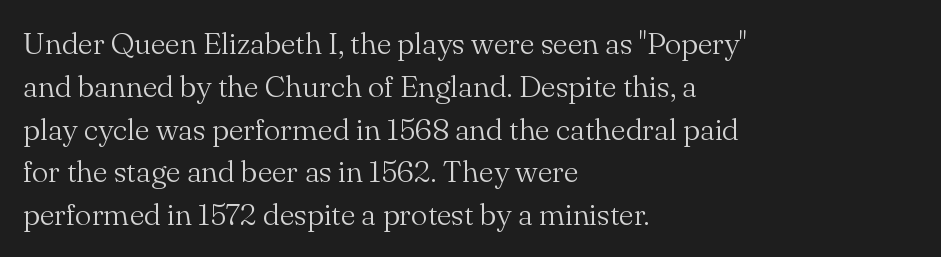
{"serif": "yes", "italic": "no", "bold": "no", "weight": "light", "width": "normal", "stroke_contrast": "medium", "x_height": "small", "monospaced": "no", "underline": "no", "align": "left", "line_spacing": "normal", "line_spacing_ratio": 1.38, "letter_spacing": "normal", "letter_spacing_em": 0.0, "glyph_px": 31}
